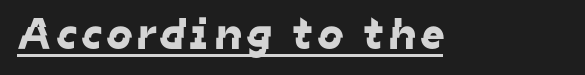
The image shows 45 px sans-serif type; set underlined; low stroke contrast and a medium x-height.
